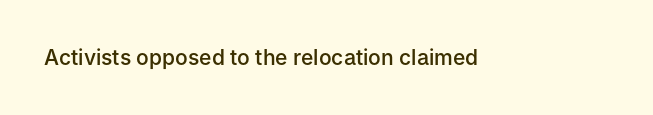
The image shows 21 px text type, upright; set normal letter spacing, not underlined.
